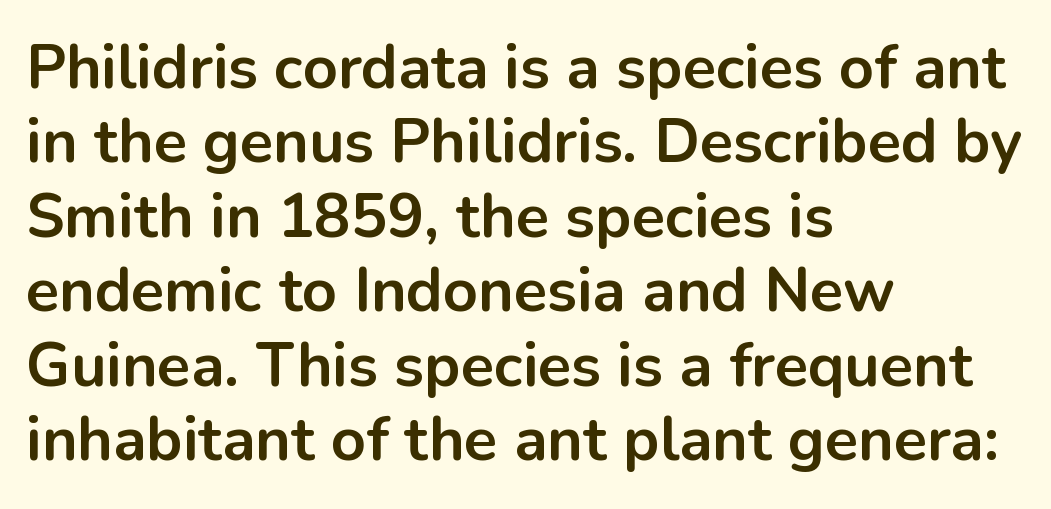
{"serif": "no", "italic": "no", "bold": "yes", "weight": "bold", "width": "normal", "stroke_contrast": "low", "x_height": "medium", "monospaced": "no", "underline": "no", "align": "left", "line_spacing_ratio": 1.22, "letter_spacing": "normal", "letter_spacing_em": 0.0, "glyph_px": 61}
